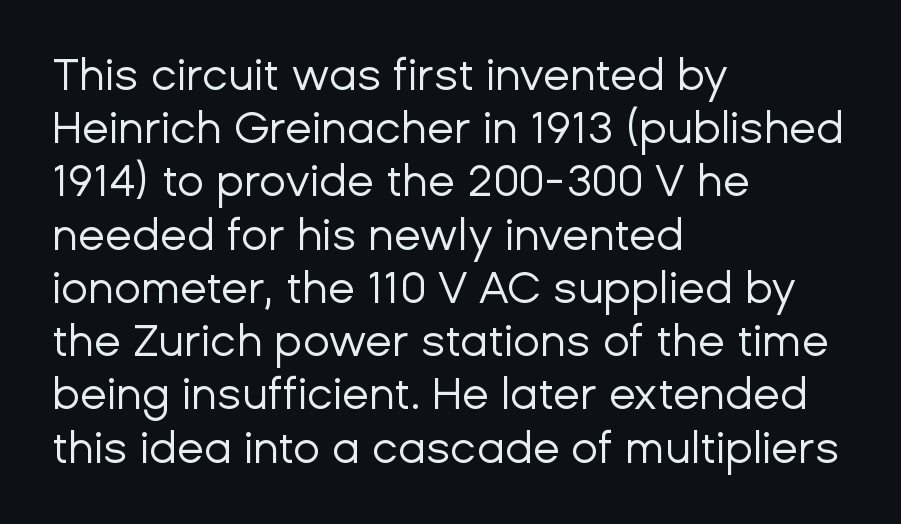
{"serif": "no", "italic": "no", "bold": "no", "weight": "regular", "width": "normal", "stroke_contrast": "low", "x_height": "medium", "monospaced": "no", "underline": "no", "align": "left", "line_spacing_ratio": 1.21, "letter_spacing": "normal", "letter_spacing_em": 0.0, "glyph_px": 44}
